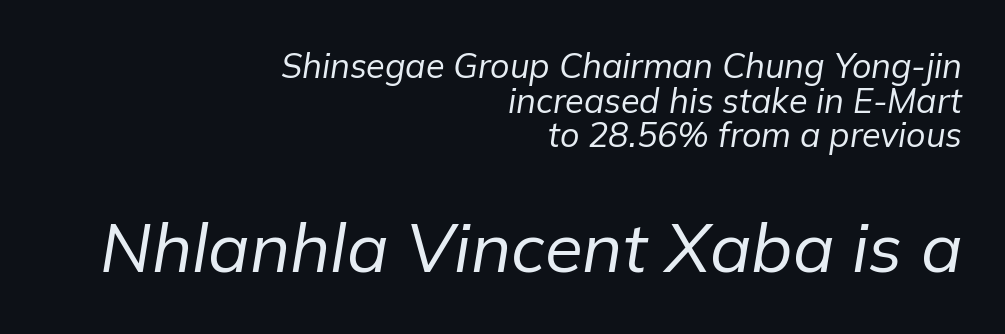
{"italic": "yes", "lean": "right", "slant_degrees": 9, "bold": "no", "weight": "regular", "width": "normal", "stroke_contrast": "low", "x_height": "medium", "monospaced": "no", "underline": "no", "align": "right", "line_spacing": "tight", "line_spacing_ratio": 1.02, "letter_spacing": "normal", "letter_spacing_em": 0.0, "larger_block": "second", "size_ratio": 2.03, "glyph_px": 69}
